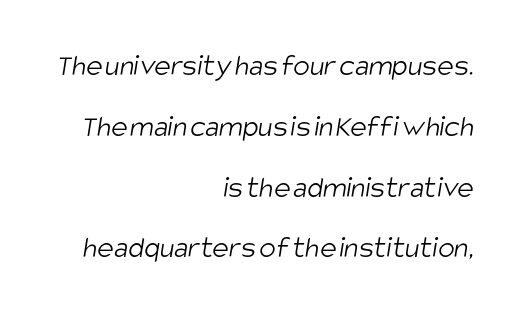
Q: Is the text bold? A: No.
Q: Is the typeface a serif or a sans-serif typeface? A: Sans-serif.
Q: Is the text underlined? A: No.
Q: How is the paragraph aligned? A: Right-aligned.
Q: Is the spacing between letters normal or unusually wide? A: Normal.
Q: Is the spacing between lines tight, normal or loose? A: Loose.
Q: Width (condensed, normal, or wide)? A: Condensed.
Q: Stroke contrast? A: Low.
Q: x-height? A: Large.
Q: Monospaced? A: No.
